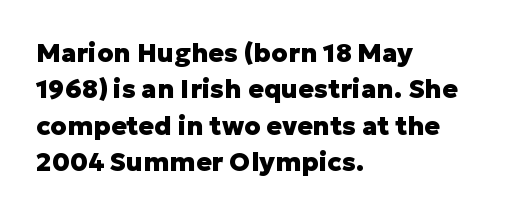
Q: Is the text bold? A: Yes.
Q: Is the text italic (slanted)? A: No, it is upright.
Q: Is the text underlined? A: No.
Q: How is the paragraph aligned? A: Left-aligned.
Q: Is the spacing between letters normal or unusually wide? A: Normal.
Q: Is the spacing between lines tight, normal or loose? A: Normal.
